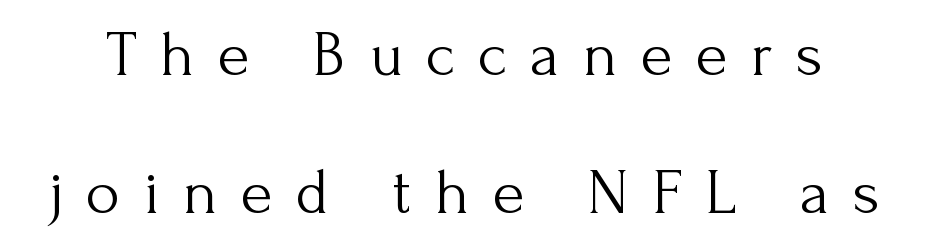
{"serif": "yes", "italic": "no", "bold": "no", "weight": "light", "width": "normal", "stroke_contrast": "medium", "x_height": "small", "monospaced": "no", "underline": "no", "line_spacing": "loose", "line_spacing_ratio": 2.12, "letter_spacing": "wide", "letter_spacing_em": 0.36, "glyph_px": 65}
